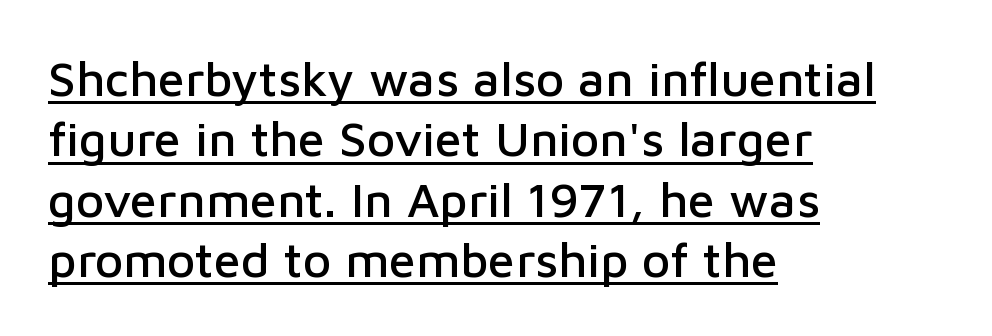
Q: Is the text italic (slanted)? A: No, it is upright.
Q: Is the typeface a serif or a sans-serif typeface? A: Sans-serif.
Q: Is the text underlined? A: Yes.
Q: How is the paragraph aligned? A: Left-aligned.
Q: Is the spacing between letters normal or unusually wide? A: Normal.
Q: Width (condensed, normal, or wide)? A: Normal.
Q: Stroke contrast? A: Low.
Q: x-height? A: Medium.
Q: Monospaced? A: No.
